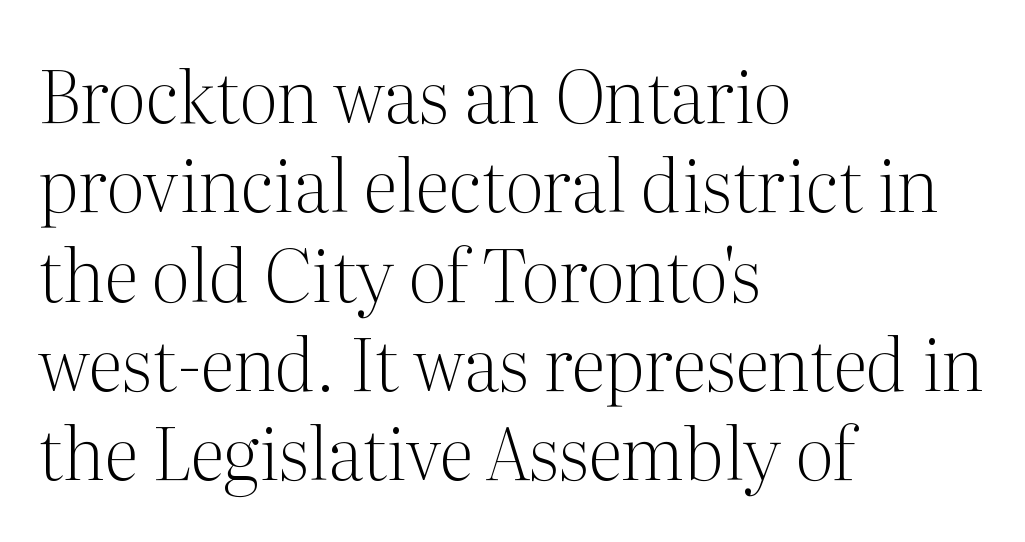
The image shows 72 px light serif type, upright; set left-aligned, line spacing 1.24x, normal letter spacing, not underlined; medium stroke contrast and a medium x-height.
